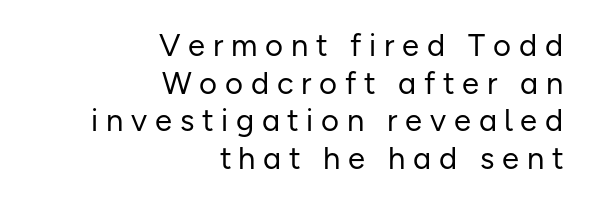
The image shows 31 px regular-weight sans-serif type, upright; set right-aligned, line spacing 1.21x, unusually wide letter spacing (+0.25 em), not underlined; low stroke contrast and a medium x-height.
